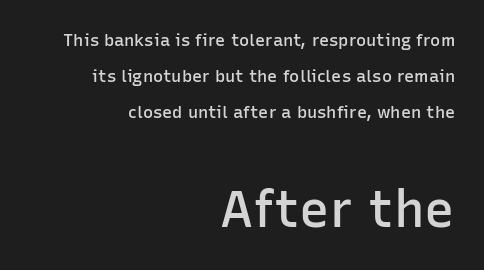
Q: Is the text bold? A: Semi-bold.
Q: Is the text italic (slanted)? A: No, it is upright.
Q: Is the typeface a serif or a sans-serif typeface? A: Sans-serif.
Q: Is the text underlined? A: No.
Q: How is the paragraph aligned? A: Right-aligned.
Q: Is the spacing between letters normal or unusually wide? A: Normal.
Q: Is the spacing between lines tight, normal or loose? A: Loose.
Q: Which block of text is set in a larger size, the first (top) or the second (bottom)? A: The second (bottom) one.
Q: Width (condensed, normal, or wide)? A: Normal.
Q: Stroke contrast? A: Low.
Q: x-height? A: Medium.
Q: Monospaced? A: No.
